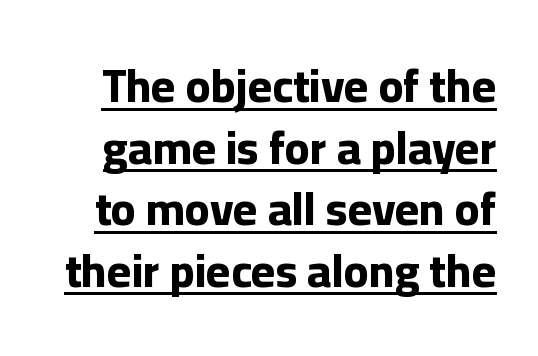
The image shows 46 px bold sans-serif type, upright; set normal line spacing (1.34x), normal letter spacing, underlined; low stroke contrast and a medium x-height.
